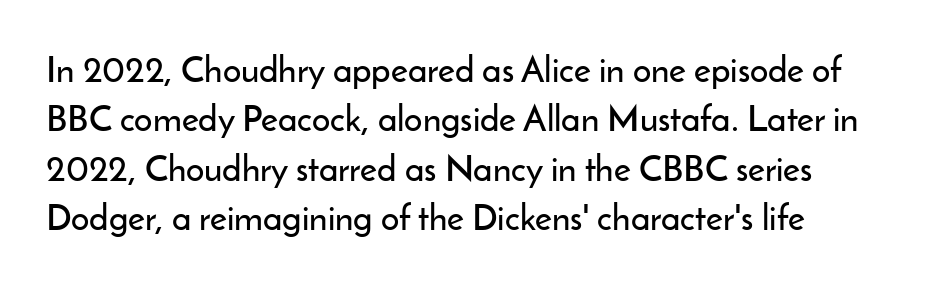
The image shows 36 px sans-serif type, upright; set normal line spacing (1.37x), normal letter spacing, not underlined; low stroke contrast and a small x-height.
